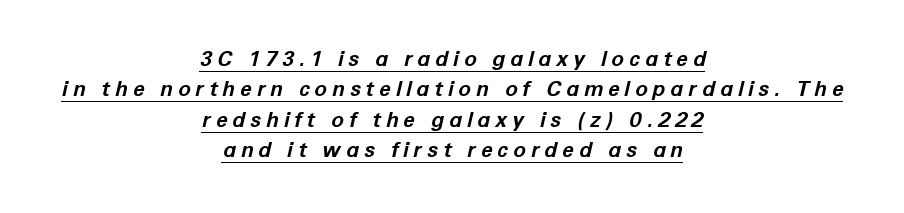
This rendering features underlined lettering. In terms of posture, this sample is oblique. Honestly, the row spacing looks completely unremarkable. Neither beginnings nor endings align; midpoints do.
